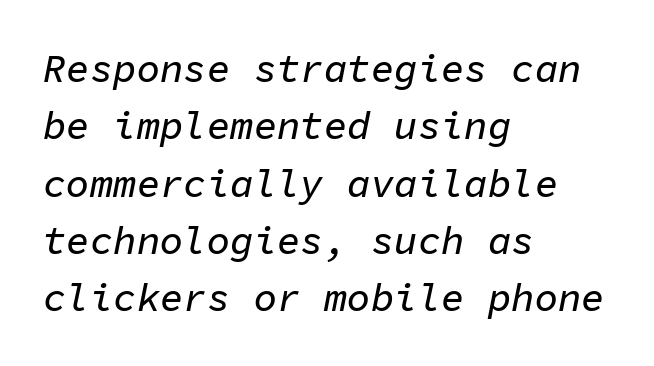
{"italic": "yes", "lean": "right", "slant_degrees": 11, "width": "normal", "stroke_contrast": "low", "x_height": "medium", "monospaced": "yes", "underline": "no", "align": "left", "line_spacing": "normal", "line_spacing_ratio": 1.47, "letter_spacing": "normal", "letter_spacing_em": 0.0, "glyph_px": 39}
